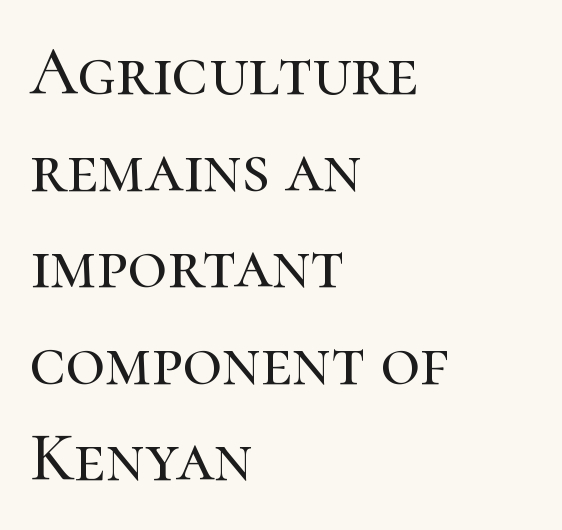
Underline: absent. Compared with a centered layout, this one pins lines to the left instead. Do the letters lean? They stand straight. Whoever set this chose a conventional vertical rhythm. Regarding serifs, this sample has them. The passage shown is typed in a proportional face where columns would drift.
